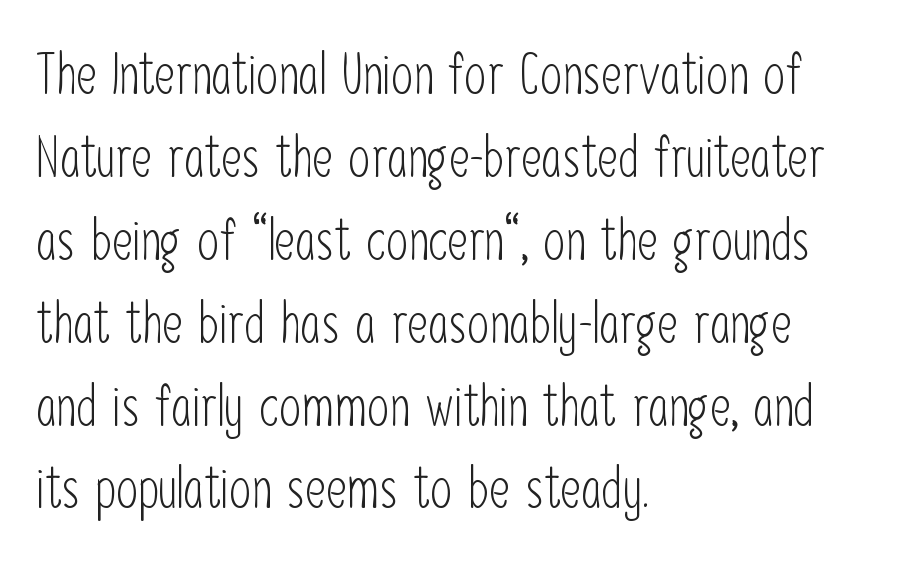
{"serif": "no", "italic": "no", "bold": "no", "weight": "light", "width": "condensed", "stroke_contrast": "low", "x_height": "medium", "monospaced": "no", "underline": "no", "align": "left", "line_spacing": "normal", "line_spacing_ratio": 1.48, "letter_spacing": "normal", "letter_spacing_em": 0.0, "glyph_px": 56}
